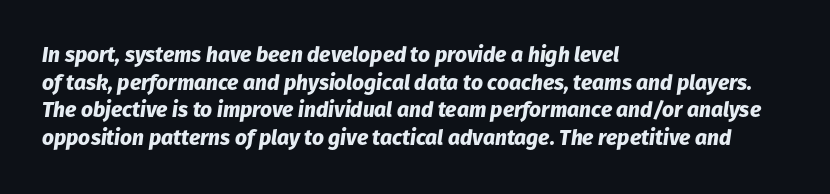
{"italic": "yes", "lean": "right", "slant_degrees": 8, "bold": "yes", "underline": "no", "align": "left", "line_spacing": "normal", "line_spacing_ratio": 1.32, "letter_spacing": "normal", "letter_spacing_em": 0.0, "glyph_px": 21}
